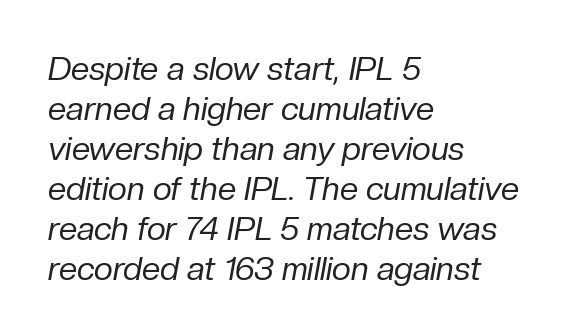
{"italic": "yes", "lean": "right", "slant_degrees": 10, "bold": "no", "weight": "regular", "width": "normal", "stroke_contrast": "low", "x_height": "medium", "monospaced": "no", "underline": "no", "align": "left", "line_spacing_ratio": 1.21, "letter_spacing": "normal", "letter_spacing_em": 0.0, "glyph_px": 33}
